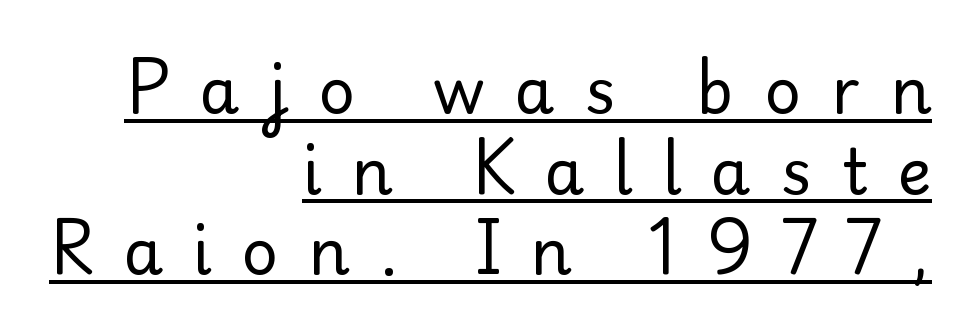
The image shows 64 px regular-weight serif type, upright; set right-aligned, normal line spacing (1.26x), unusually wide letter spacing (+0.46 em), underlined; low stroke contrast and a small x-height.
